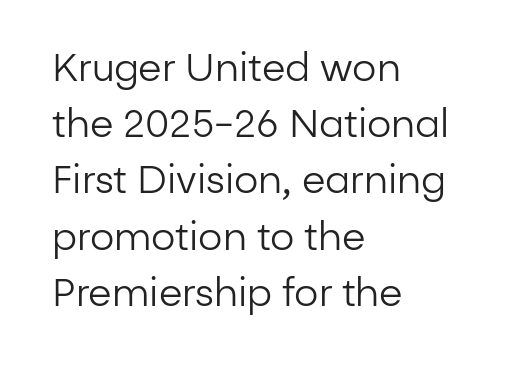
The image shows 38 px regular-weight sans-serif type, upright; set left-aligned, normal line spacing (1.48x), normal letter spacing, not underlined; low stroke contrast and a medium x-height.
